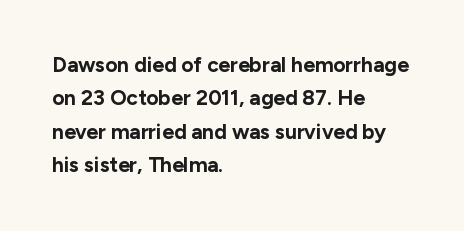
{"italic": "no", "bold": "yes", "underline": "no", "align": "left", "line_spacing": "normal", "line_spacing_ratio": 1.59, "letter_spacing": "normal", "letter_spacing_em": 0.0, "glyph_px": 21}
